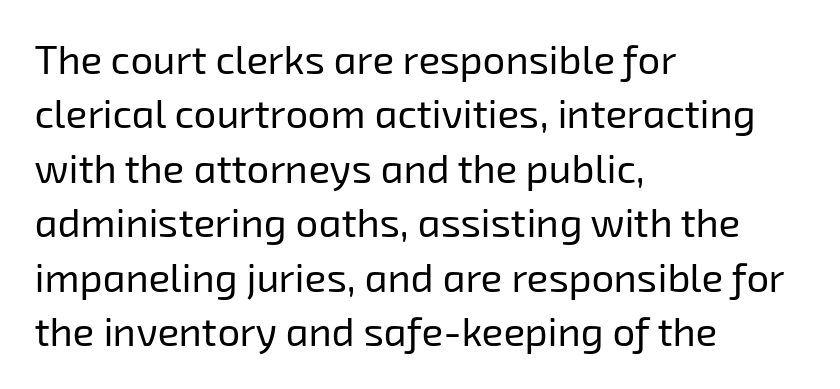
The face used here is proportionally spaced, like ordinary book or web type. Spacing between characters is what you'd get straight out of the box. Reading down the block, your eye returns to a fixed left position each line. Reading down the column, the eye jumps a familiar distance to each next line. The weight tops out at a normal text grade. Anything drawn beneath the words? Only blank space.
